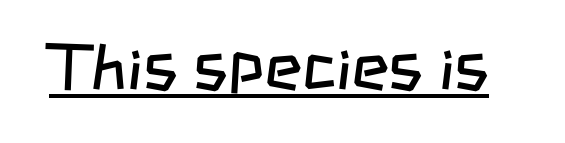
{"serif": "no", "bold": "no", "weight": "regular", "width": "condensed", "stroke_contrast": "low", "x_height": "large", "monospaced": "no", "underline": "yes", "letter_spacing": "normal", "letter_spacing_em": 0.0, "glyph_px": 65}
